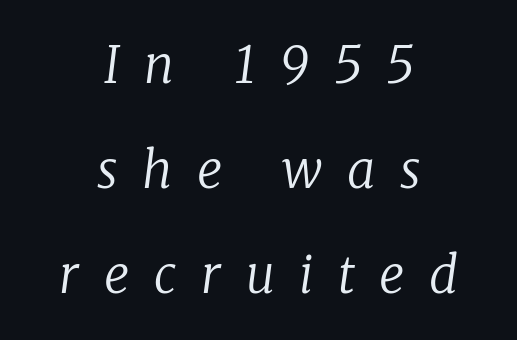
Display-style spreading of the glyphs; the letterfit is very open. Line starts and ends both wander, symmetrically. Proportional: the letters do not fall into vertical columns. In terms of letterform style, serifs are clearly present.
